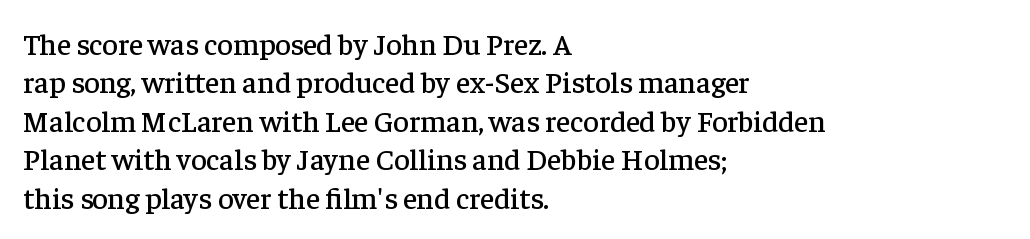
The image shows 30 px serif type, upright; set left-aligned, normal line spacing (1.28x), normal letter spacing, not underlined; low stroke contrast and a medium x-height.
